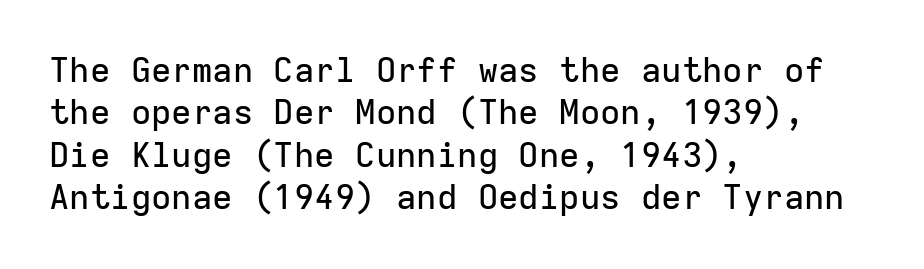
The image shows 34 px sans-serif type, upright, monospaced; set left-aligned, normal line spacing (1.25x), normal letter spacing, not underlined; low stroke contrast and a medium x-height.
